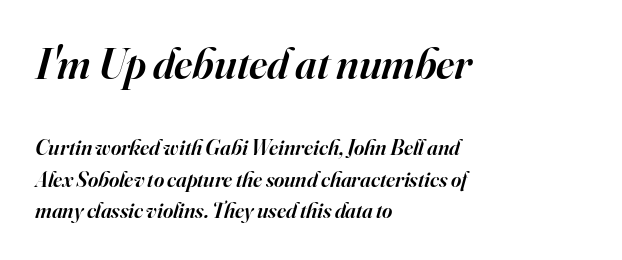
The image shows 44 px semibold serif type, italic (leaning right); set left-aligned, normal line spacing (1.43x), normal letter spacing, not underlined; the first (top) block is 2.0x larger; high stroke contrast and a small x-height.
